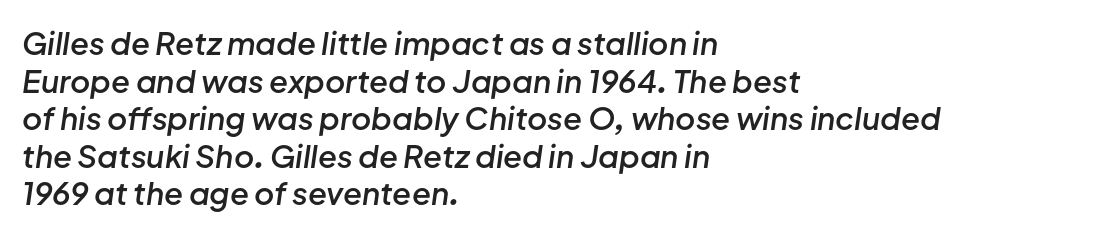
Q: Is the text bold? A: Semi-bold.
Q: Is the text italic (slanted)? A: Yes, it leans right by about 8 degrees.
Q: Is the text underlined? A: No.
Q: How is the paragraph aligned? A: Left-aligned.
Q: Is the spacing between letters normal or unusually wide? A: Normal.
Q: Width (condensed, normal, or wide)? A: Normal.
Q: Stroke contrast? A: Low.
Q: x-height? A: Medium.
Q: Monospaced? A: No.
